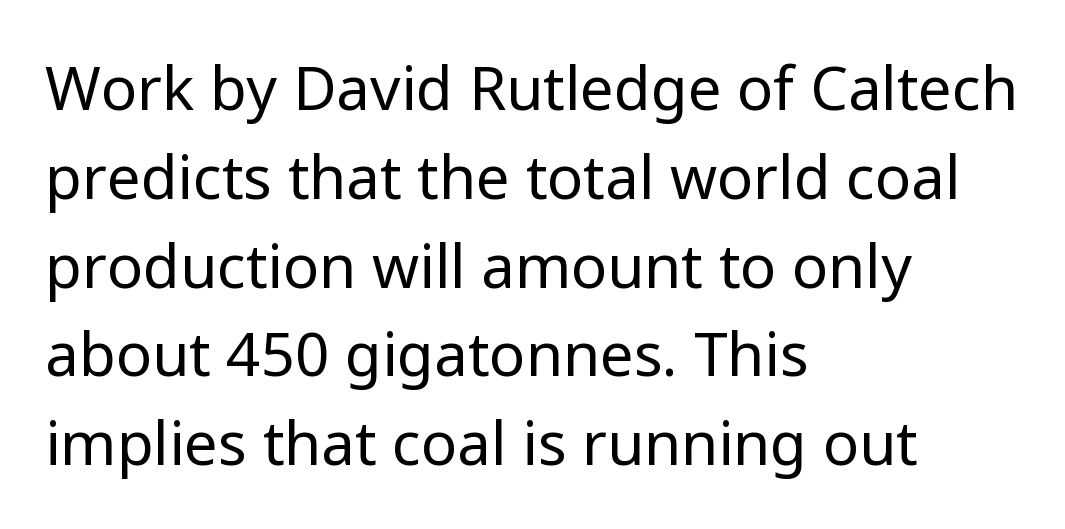
The image shows 60 px regular-weight sans-serif type, upright; set left-aligned, normal line spacing (1.48x), normal letter spacing, not underlined; low stroke contrast and a medium x-height.
